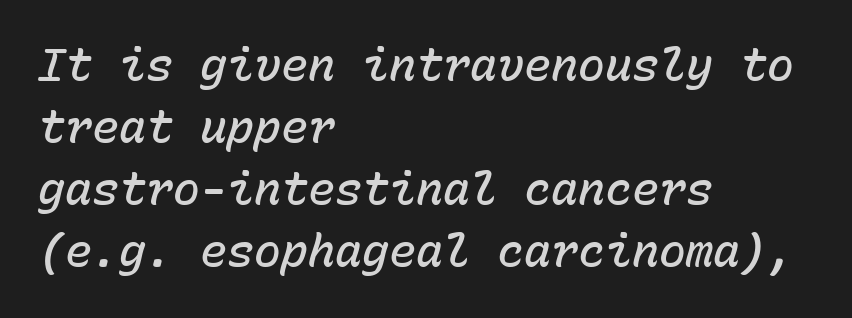
Q: Is the text bold? A: Semi-bold.
Q: Is the text italic (slanted)? A: Yes, it leans right by about 15 degrees.
Q: Is the text underlined? A: No.
Q: How is the paragraph aligned? A: Left-aligned.
Q: Is the spacing between letters normal or unusually wide? A: Normal.
Q: Is the spacing between lines tight, normal or loose? A: Normal.
Q: Width (condensed, normal, or wide)? A: Normal.
Q: Stroke contrast? A: Low.
Q: x-height? A: Medium.
Q: Monospaced? A: Yes.
